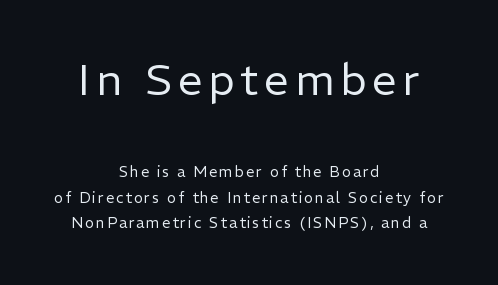
The image shows 44 px regular-weight sans-serif type, upright; set centered, line spacing 1.72x, not underlined; the first (top) block is 2.93x larger; low stroke contrast and a medium x-height.
